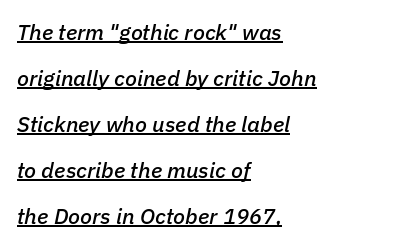
Q: Is the text italic (slanted)? A: Yes, it leans right by about 11 degrees.
Q: Is the text underlined? A: Yes.
Q: How is the paragraph aligned? A: Left-aligned.
Q: Is the spacing between letters normal or unusually wide? A: Normal.
Q: Is the spacing between lines tight, normal or loose? A: Loose.
